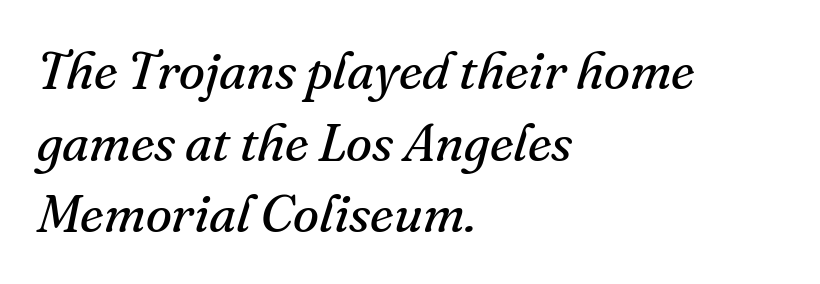
The specimen reads as italic at a glance. In terms of letterspacing, this is plain default setting. The letters advance in unequal steps, a hallmark of proportional type. What's the leading like? Ordinary, nothing unusual. Serifs: yes, visible at the terminals of the letterforms.
